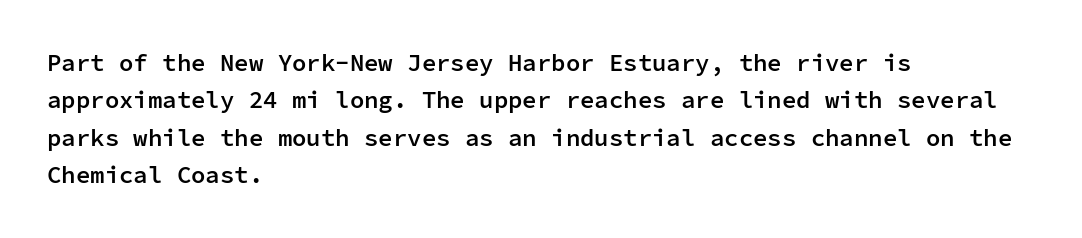
{"italic": "no", "bold": "semi", "underline": "no", "align": "left", "line_spacing": "normal", "line_spacing_ratio": 1.56, "letter_spacing": "normal", "letter_spacing_em": 0.0, "glyph_px": 24}
